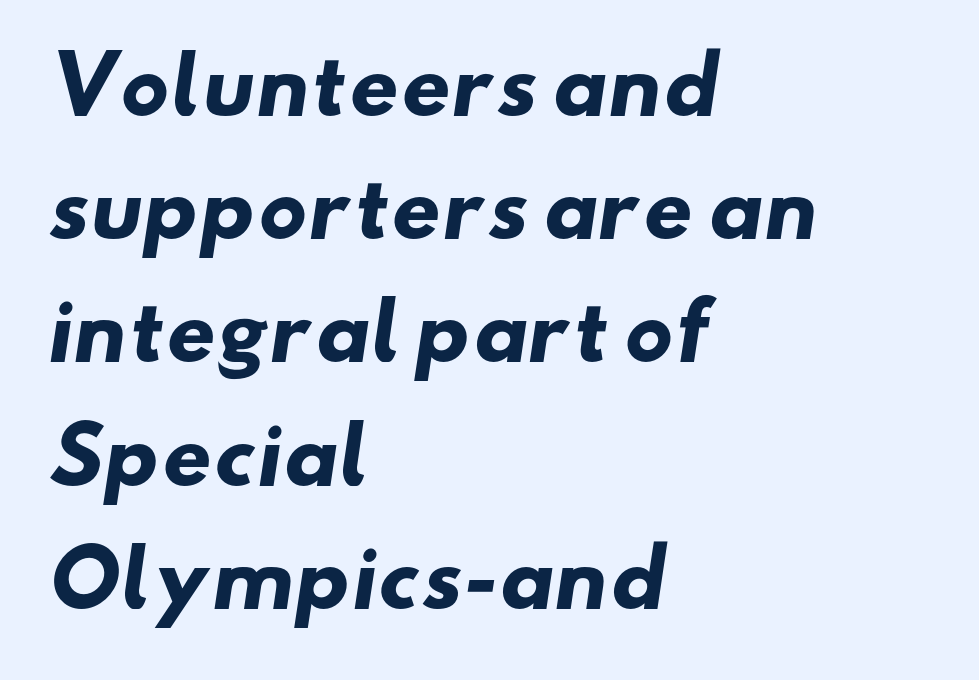
{"serif": "no", "bold": "yes", "weight": "heavy", "width": "wide", "stroke_contrast": "low", "x_height": "small", "monospaced": "no", "underline": "no", "align": "left", "line_spacing": "normal", "line_spacing_ratio": 1.6, "letter_spacing": "normal", "letter_spacing_em": 0.0, "glyph_px": 77}
